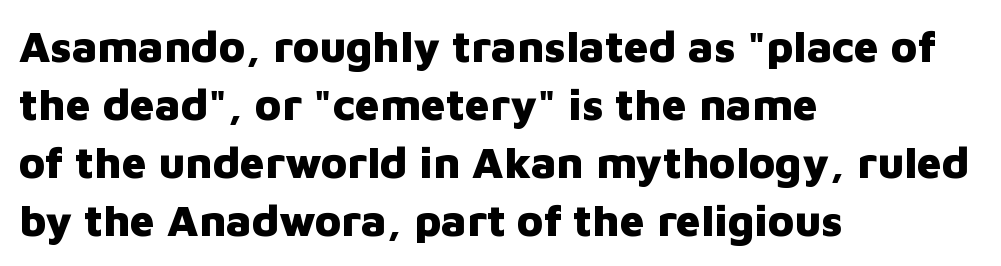
The image shows 44 px heavy sans-serif type, upright; set left-aligned, normal line spacing (1.32x), normal letter spacing, not underlined; low stroke contrast and a medium x-height.
